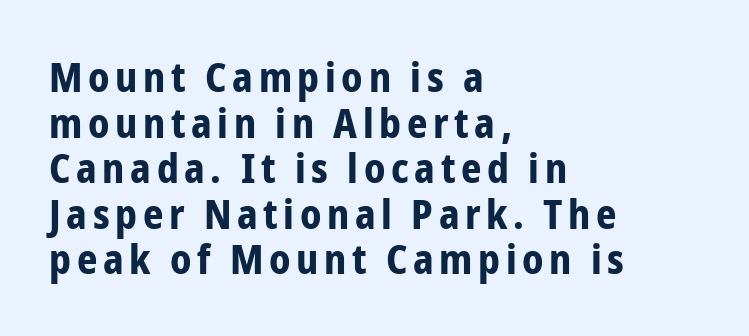
{"serif": "no", "italic": "no", "bold": "yes", "weight": "bold", "width": "condensed", "stroke_contrast": "low", "x_height": "medium", "monospaced": "no", "underline": "no", "align": "left", "line_spacing": "tight", "line_spacing_ratio": 1.14, "glyph_px": 40}
